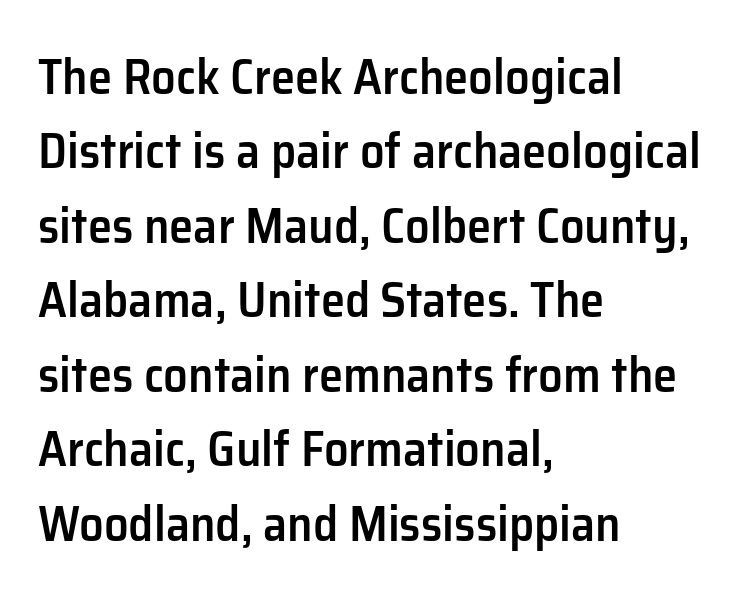
{"serif": "no", "italic": "no", "bold": "semi", "weight": "semibold", "width": "normal", "stroke_contrast": "low", "x_height": "medium", "monospaced": "no", "underline": "no", "align": "left", "line_spacing": "normal", "line_spacing_ratio": 1.52, "letter_spacing": "normal", "letter_spacing_em": 0.0, "glyph_px": 49}
